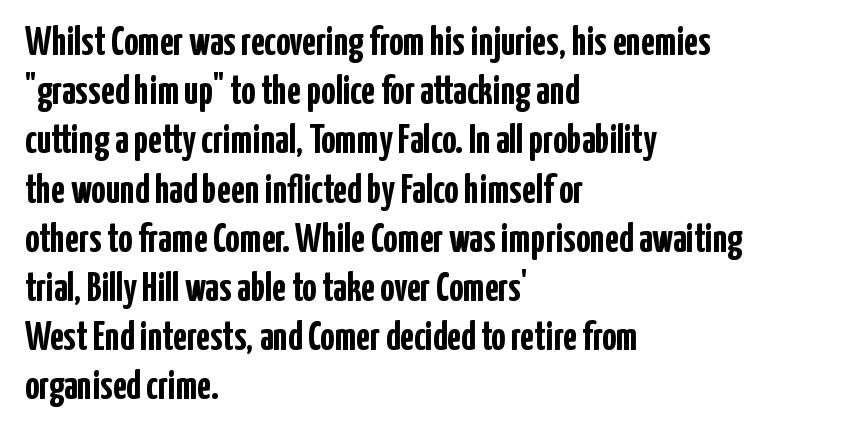
This sample has the flowing, uneven cadence of proportional lettering. Chunky letters — that's bold for sure. The baseline area is clear. Horizontal alignment here is leftward, the default for most running prose.
